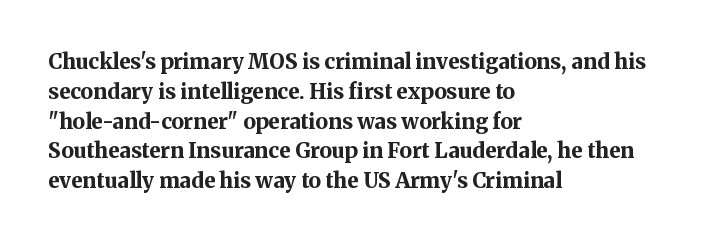
A bare baseline throughout the passage. Heavy-handed strokes throughout: this text is bold. Style check: upright. The setting favours the left margin, as ordinary paragraphs usually do. How are the letters spaced? Ordinarily, with no added tracking.
